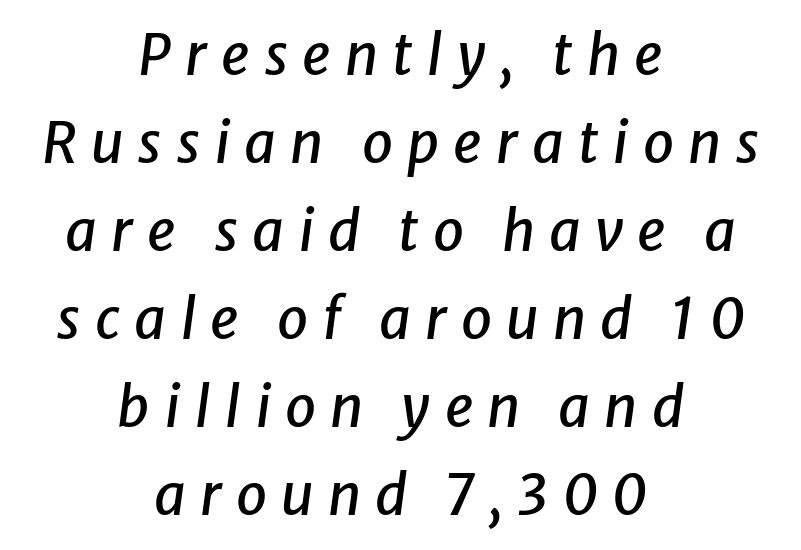
Q: Is the text italic (slanted)? A: Yes, it leans right by about 8 degrees.
Q: Is the text underlined? A: No.
Q: How is the paragraph aligned? A: Centered.
Q: Is the spacing between letters normal or unusually wide? A: Unusually wide.
Q: Is the spacing between lines tight, normal or loose? A: Normal.
Q: Width (condensed, normal, or wide)? A: Normal.
Q: Stroke contrast? A: Low.
Q: x-height? A: Medium.
Q: Monospaced? A: No.
